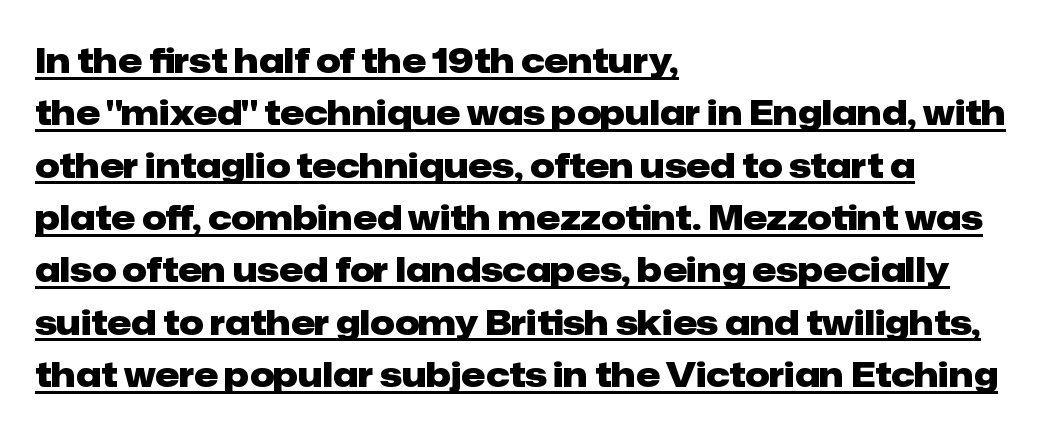
Q: Is the text bold? A: Yes.
Q: Is the text italic (slanted)? A: No, it is upright.
Q: Is the typeface a serif or a sans-serif typeface? A: Sans-serif.
Q: Is the text underlined? A: Yes.
Q: How is the paragraph aligned? A: Left-aligned.
Q: Is the spacing between letters normal or unusually wide? A: Normal.
Q: Is the spacing between lines tight, normal or loose? A: Normal.
Q: Width (condensed, normal, or wide)? A: Normal.
Q: Stroke contrast? A: Low.
Q: x-height? A: Medium.
Q: Monospaced? A: No.
